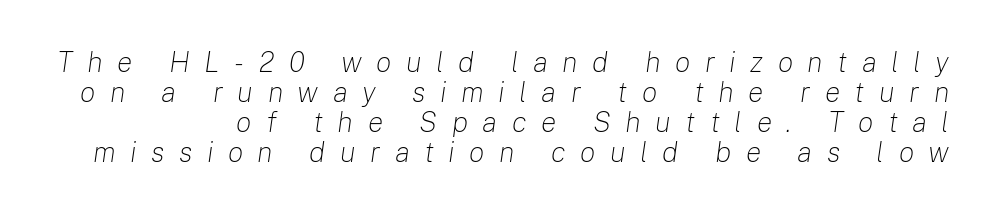
The image shows 29 px light type, italic (leaning right); set tight line spacing (1.04x), unusually wide letter spacing (+0.5 em), not underlined; low stroke contrast and a medium x-height.
